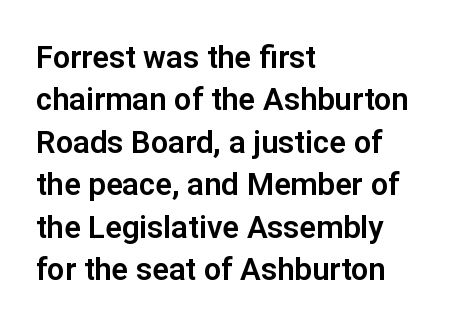
The compositor pushed each line to the left boundary. The axis of the letterforms is exactly vertical. Leading matches the norm, producing a regular column. The passage shown is typed in a proportional face where columns would drift.
